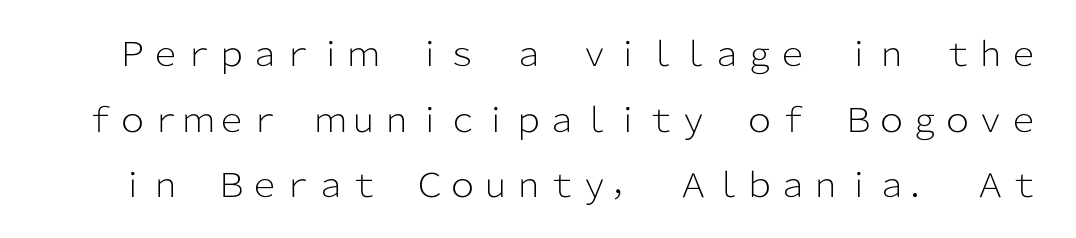
Q: Is the text bold? A: No.
Q: Is the text italic (slanted)? A: No, it is upright.
Q: Is the typeface a serif or a sans-serif typeface? A: Sans-serif.
Q: Is the text underlined? A: No.
Q: Is the spacing between letters normal or unusually wide? A: Normal.
Q: Is the spacing between lines tight, normal or loose? A: Loose.
Q: Width (condensed, normal, or wide)? A: Normal.
Q: Stroke contrast? A: Low.
Q: x-height? A: Medium.
Q: Monospaced? A: No.
